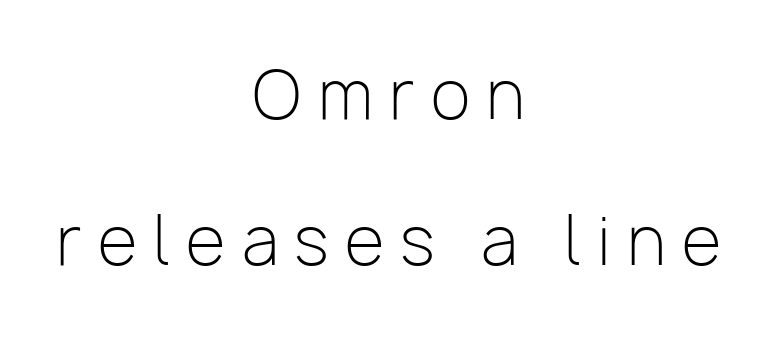
The image shows 65 px light sans-serif type, upright; set centered, loose line spacing (2.25x), unusually wide letter spacing (+0.25 em), not underlined; low stroke contrast and a medium x-height.
